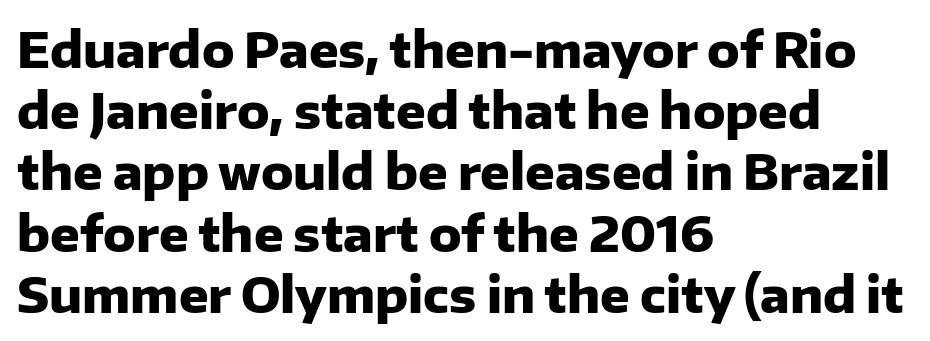
{"serif": "no", "italic": "no", "bold": "yes", "weight": "heavy", "width": "normal", "stroke_contrast": "low", "x_height": "medium", "monospaced": "no", "underline": "no", "align": "left", "line_spacing": "normal", "line_spacing_ratio": 1.25, "letter_spacing": "normal", "letter_spacing_em": 0.0, "glyph_px": 49}
